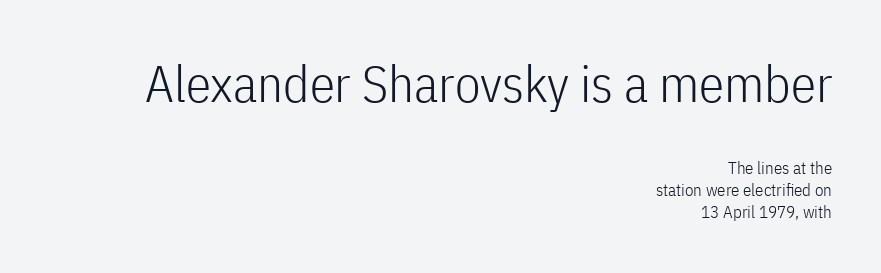
{"serif": "no", "italic": "no", "bold": "no", "weight": "light", "width": "condensed", "stroke_contrast": "low", "x_height": "medium", "monospaced": "no", "underline": "no", "align": "right", "line_spacing": "normal", "line_spacing_ratio": 1.3, "letter_spacing": "normal", "letter_spacing_em": 0.0, "larger_block": "first", "size_ratio": 3.0, "glyph_px": 51}
